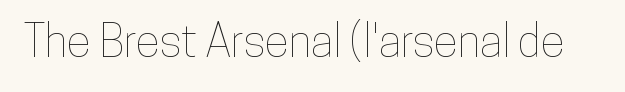
Q: Is the text italic (slanted)? A: No, it is upright.
Q: Is the text underlined? A: No.
Q: Is the spacing between letters normal or unusually wide? A: Normal.
Q: Width (condensed, normal, or wide)? A: Condensed.
Q: Stroke contrast? A: Low.
Q: x-height? A: Medium.
Q: Monospaced? A: No.
